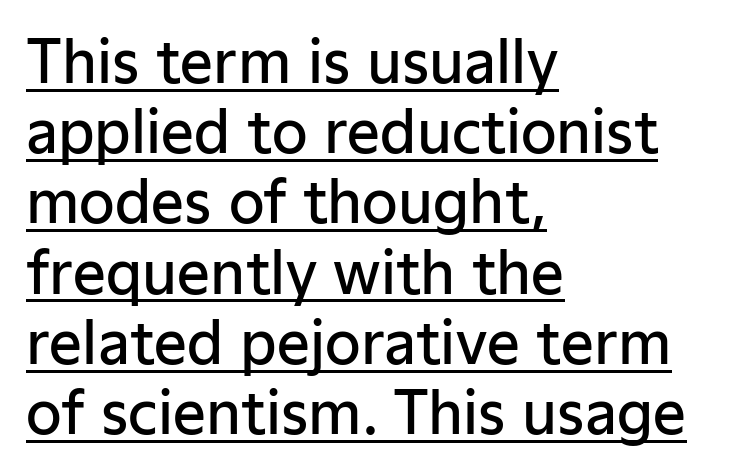
Is the type bold? Partly — it's a semibold, heavier than regular but not fully bold. The passage shown is typed in a proportional face where columns would drift. In terms of posture, this sample is upright. Short and long lines alike share a common starting point at left. The typesetter has applied underlining to the passage shown.
